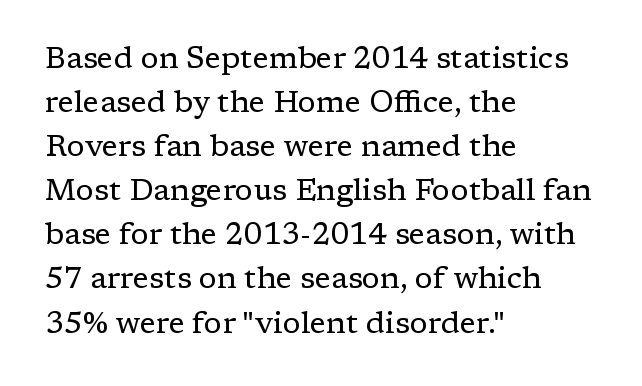
The image shows 30 px regular-weight serif type, upright; set left-aligned, normal line spacing (1.47x), normal letter spacing, not underlined; low stroke contrast and a medium x-height.
